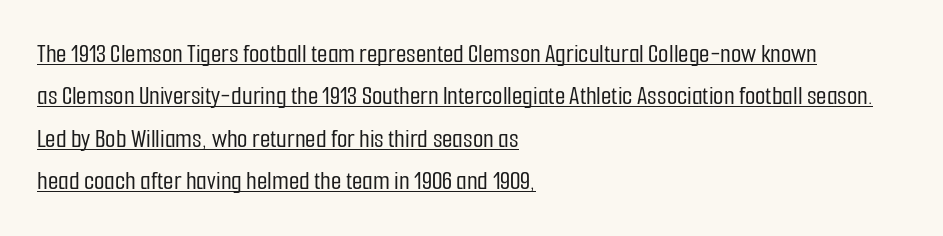
Q: Is the text italic (slanted)? A: No, it is upright.
Q: Is the text underlined? A: Yes.
Q: How is the paragraph aligned? A: Left-aligned.
Q: Is the spacing between letters normal or unusually wide? A: Normal.
Q: Is the spacing between lines tight, normal or loose? A: Normal.
